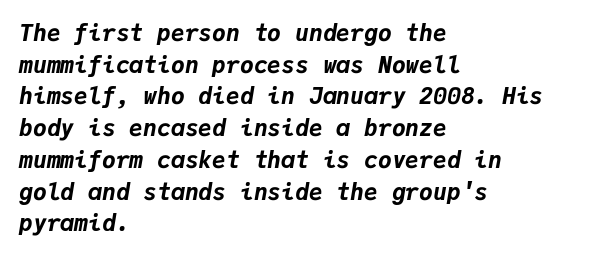
{"italic": "yes", "lean": "right", "slant_degrees": 9, "bold": "yes", "underline": "no", "align": "left", "line_spacing": "normal", "line_spacing_ratio": 1.38, "letter_spacing": "normal", "letter_spacing_em": 0.0, "glyph_px": 23}
